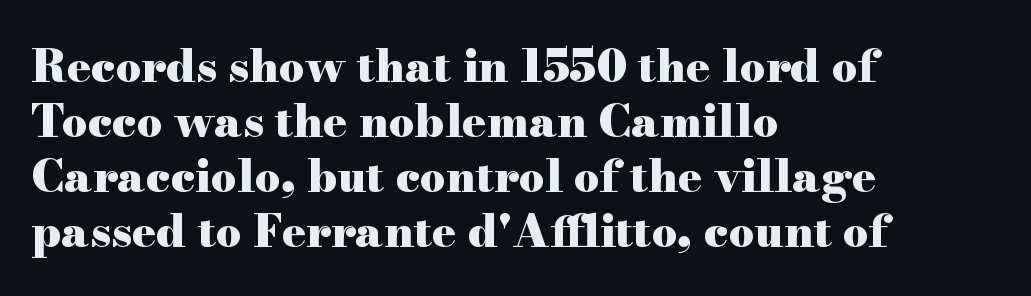
Q: Is the text bold? A: Yes.
Q: Is the text italic (slanted)? A: No, it is upright.
Q: Is the typeface a serif or a sans-serif typeface? A: Serif.
Q: Is the text underlined? A: No.
Q: How is the paragraph aligned? A: Left-aligned.
Q: Is the spacing between letters normal or unusually wide? A: Normal.
Q: Width (condensed, normal, or wide)? A: Wide.
Q: Stroke contrast? A: High.
Q: x-height? A: Small.
Q: Monospaced? A: No.
